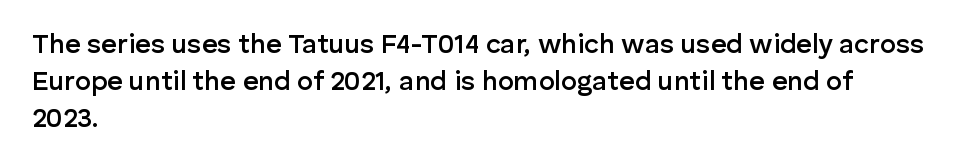
Q: Is the text bold? A: Semi-bold.
Q: Is the text italic (slanted)? A: No, it is upright.
Q: Is the text underlined? A: No.
Q: How is the paragraph aligned? A: Left-aligned.
Q: Is the spacing between letters normal or unusually wide? A: Normal.
Q: Is the spacing between lines tight, normal or loose? A: Normal.
